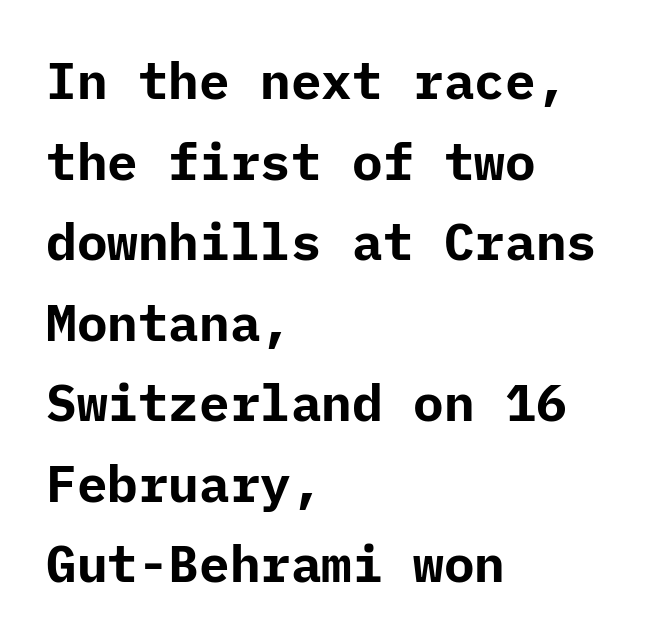
Q: Is the text bold? A: Yes.
Q: Is the text italic (slanted)? A: No, it is upright.
Q: Is the typeface a serif or a sans-serif typeface? A: Sans-serif.
Q: Is the text underlined? A: No.
Q: How is the paragraph aligned? A: Left-aligned.
Q: Is the spacing between letters normal or unusually wide? A: Normal.
Q: Is the spacing between lines tight, normal or loose? A: Normal.
Q: Width (condensed, normal, or wide)? A: Normal.
Q: Stroke contrast? A: Low.
Q: x-height? A: Medium.
